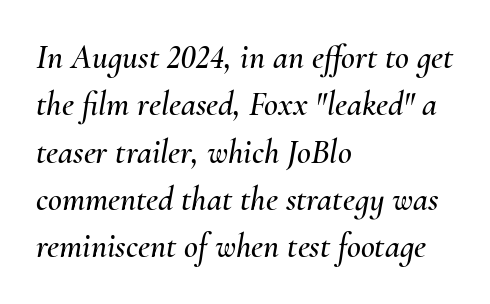
The image shows 34 px text type, italic (leaning right); set left-aligned, normal line spacing (1.39x), normal letter spacing, not underlined; medium stroke contrast and a small x-height.
